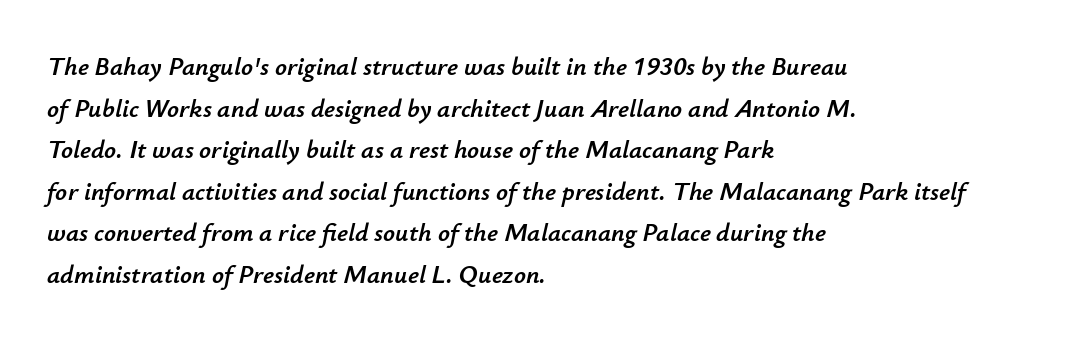
The image shows 26 px text type, italic (leaning right); set left-aligned, normal line spacing (1.6x), normal letter spacing, not underlined.
